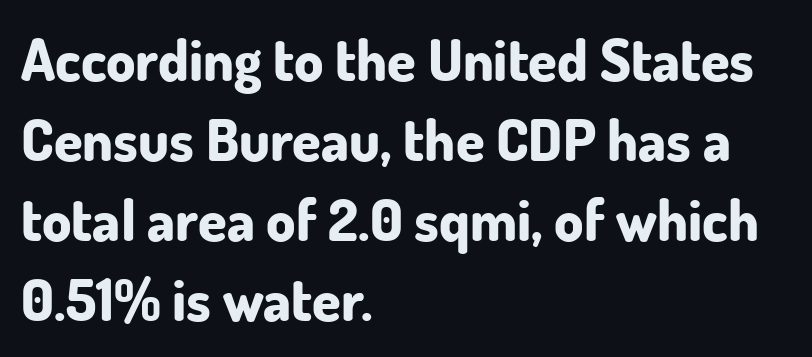
The image shows 58 px bold sans-serif type, upright; set left-aligned, normal line spacing (1.38x), normal letter spacing, not underlined; low stroke contrast and a small x-height.
